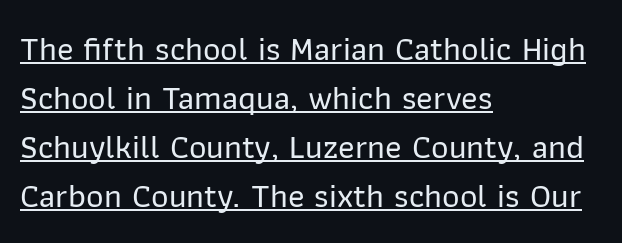
Q: Is the text italic (slanted)? A: No, it is upright.
Q: Is the typeface a serif or a sans-serif typeface? A: Sans-serif.
Q: Is the text underlined? A: Yes.
Q: How is the paragraph aligned? A: Left-aligned.
Q: Is the spacing between letters normal or unusually wide? A: Normal.
Q: Is the spacing between lines tight, normal or loose? A: Normal.
Q: Width (condensed, normal, or wide)? A: Normal.
Q: Stroke contrast? A: Low.
Q: x-height? A: Medium.
Q: Monospaced? A: No.
